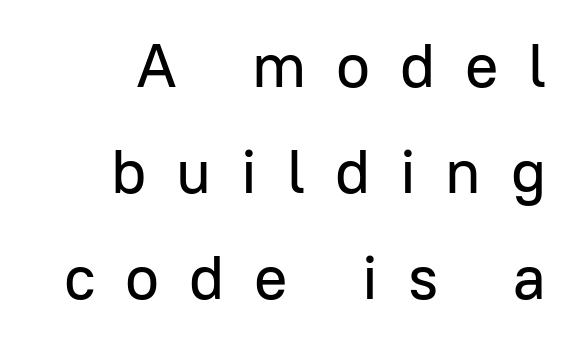
Q: Is the text italic (slanted)? A: No, it is upright.
Q: Is the typeface a serif or a sans-serif typeface? A: Sans-serif.
Q: Is the text underlined? A: No.
Q: How is the paragraph aligned? A: Right-aligned.
Q: Is the spacing between letters normal or unusually wide? A: Unusually wide.
Q: Width (condensed, normal, or wide)? A: Normal.
Q: Stroke contrast? A: Low.
Q: x-height? A: Medium.
Q: Monospaced? A: No.
